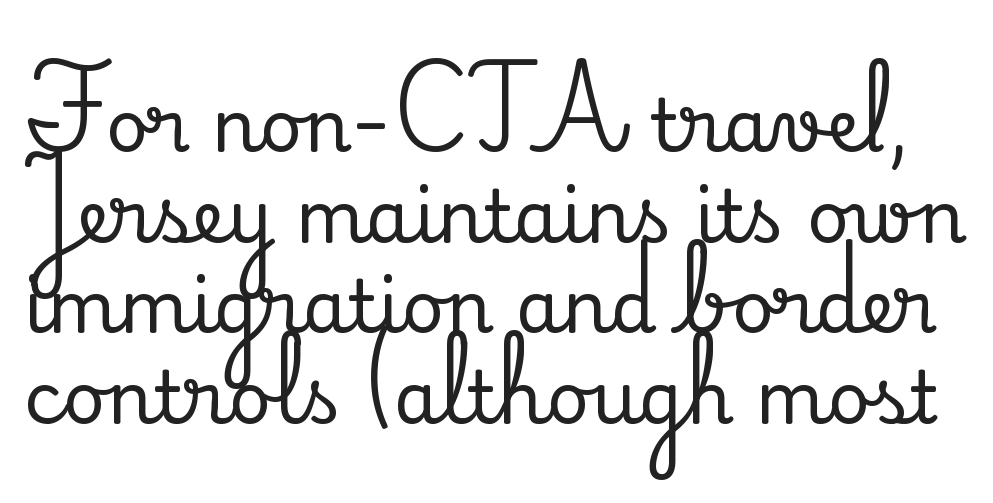
The image shows 73 px serif type, upright; set line spacing 1.24x, normal letter spacing, not underlined; medium stroke contrast and a small x-height.
